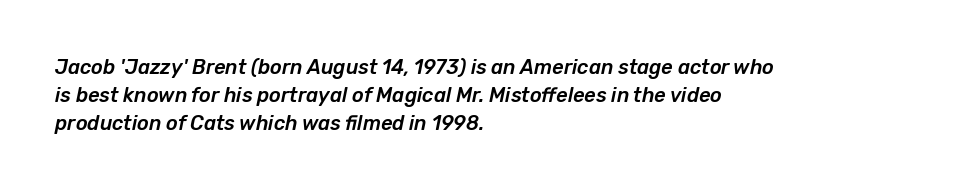
{"italic": "yes", "lean": "right", "slant_degrees": 12, "underline": "no", "align": "left", "line_spacing": "normal", "line_spacing_ratio": 1.4, "letter_spacing": "normal", "letter_spacing_em": 0.0, "glyph_px": 20}
